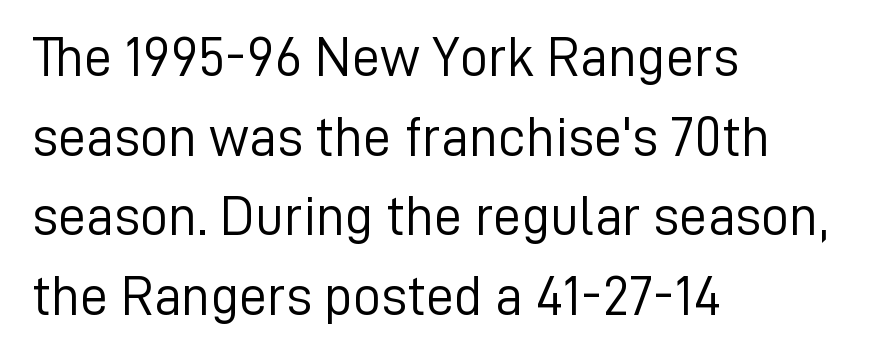
The image shows 56 px light sans-serif type, upright; set left-aligned, normal line spacing (1.42x), normal letter spacing, not underlined; low stroke contrast and a medium x-height.
